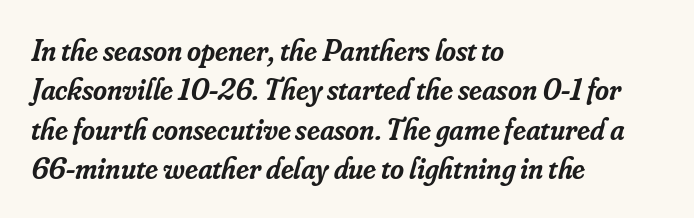
Q: Is the text bold? A: Semi-bold.
Q: Is the text italic (slanted)? A: Yes, it leans right by about 16 degrees.
Q: Is the typeface a serif or a sans-serif typeface? A: Serif.
Q: Is the text underlined? A: No.
Q: How is the paragraph aligned? A: Left-aligned.
Q: Is the spacing between letters normal or unusually wide? A: Normal.
Q: Is the spacing between lines tight, normal or loose? A: Normal.
Q: Width (condensed, normal, or wide)? A: Normal.
Q: Stroke contrast? A: Low.
Q: x-height? A: Small.
Q: Monospaced? A: No.
